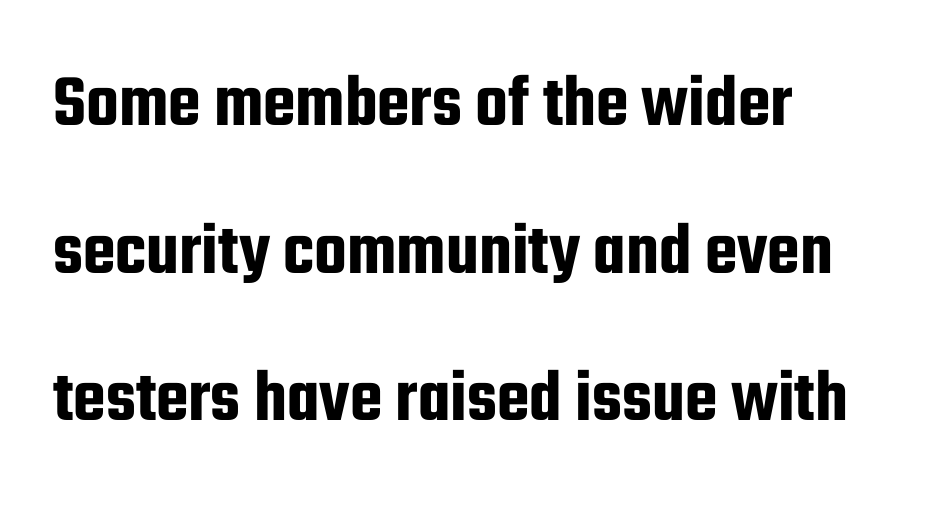
The image shows 75 px condensed sans-serif type, upright; set left-aligned, loose line spacing (1.97x), normal letter spacing, not underlined; low stroke contrast and a medium x-height.
